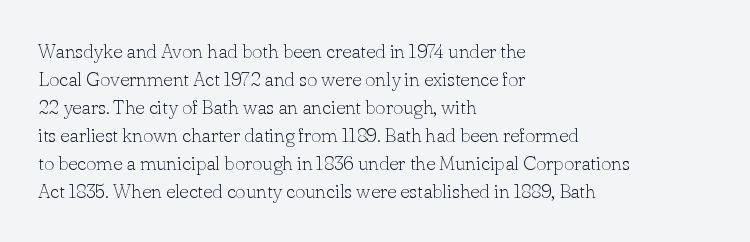
A roman cut, with each character standing at attention. Compared with a centered layout, this one pins lines to the left instead. Evenly set lines give the paragraph a standard silhouette. Heft: none added — not bold. The baseline area is clear.
